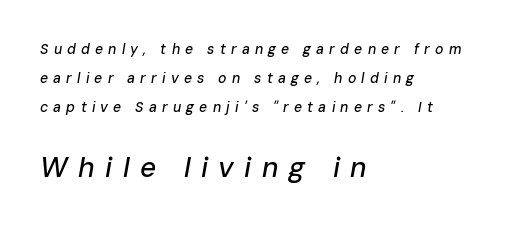
The image shows 28 px text type, italic (leaning right); set left-aligned, loose line spacing (2.07x), unusually wide letter spacing (+0.37 em), not underlined; the second (bottom) block is 2.0x larger; low stroke contrast and a medium x-height.
